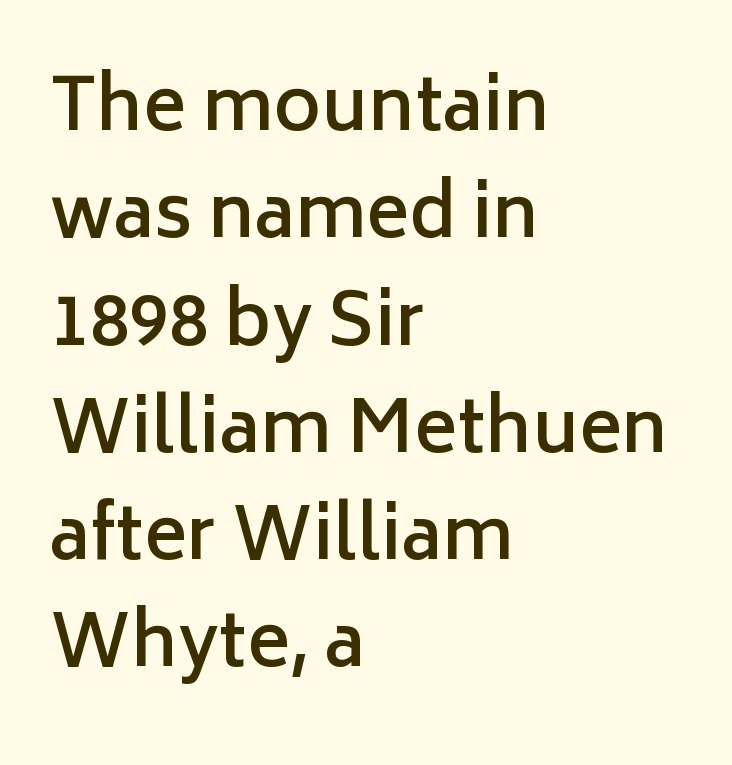
The image shows 72 px semibold sans-serif type, upright; set left-aligned, normal line spacing (1.49x), normal letter spacing, not underlined; low stroke contrast and a medium x-height.
